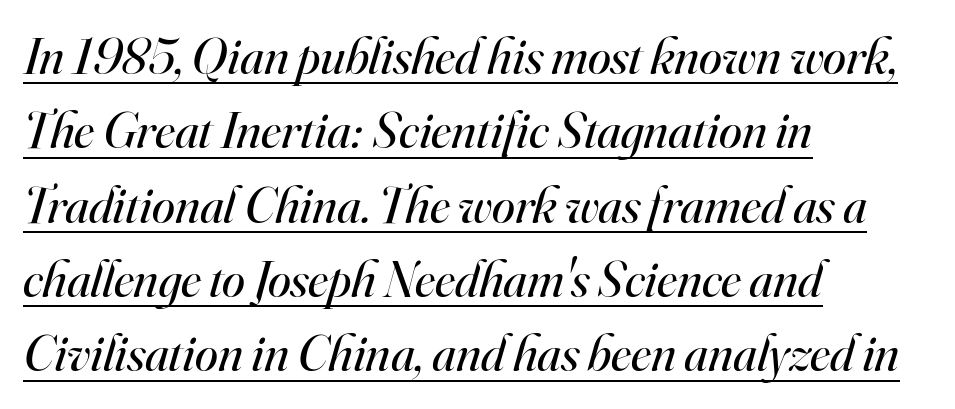
The image shows 52 px regular-weight serif type, italic (leaning right); set left-aligned, normal line spacing (1.43x), normal letter spacing, underlined; high stroke contrast and a small x-height.
